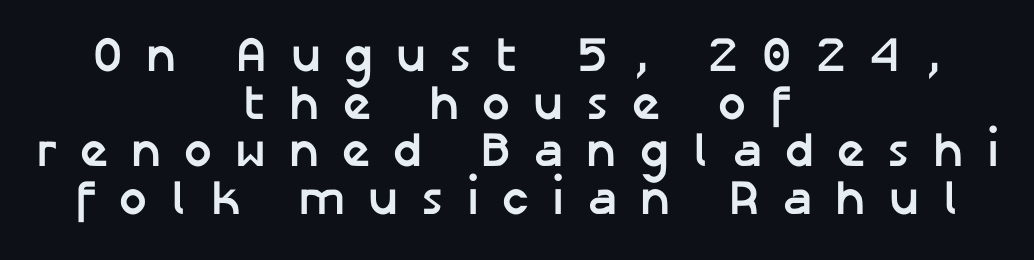
Q: Is the text bold? A: Yes.
Q: Is the text italic (slanted)? A: No, it is upright.
Q: Is the typeface a serif or a sans-serif typeface? A: Sans-serif.
Q: Is the text underlined? A: No.
Q: How is the paragraph aligned? A: Centered.
Q: Is the spacing between letters normal or unusually wide? A: Unusually wide.
Q: Is the spacing between lines tight, normal or loose? A: Tight.
Q: Width (condensed, normal, or wide)? A: Normal.
Q: Stroke contrast? A: Low.
Q: x-height? A: Medium.
Q: Monospaced? A: No.
